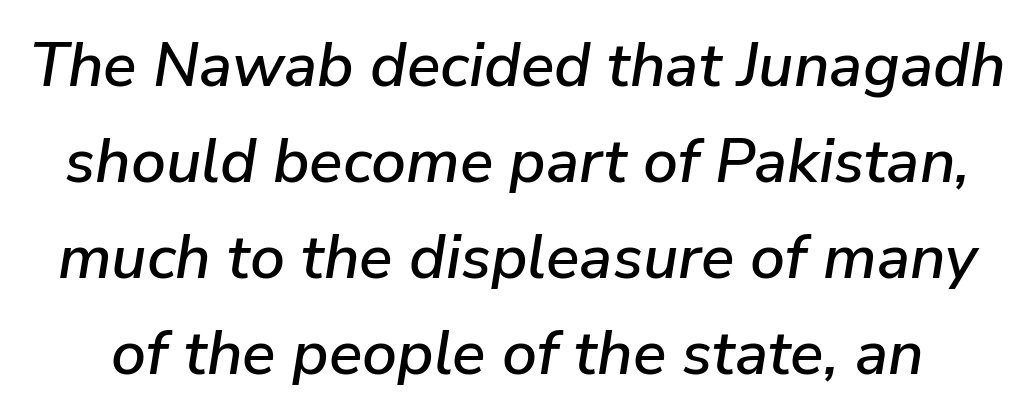
Q: Is the text italic (slanted)? A: Yes, it leans right by about 9 degrees.
Q: Is the text underlined? A: No.
Q: Is the spacing between letters normal or unusually wide? A: Normal.
Q: Is the spacing between lines tight, normal or loose? A: Normal.
Q: Width (condensed, normal, or wide)? A: Normal.
Q: Stroke contrast? A: Low.
Q: x-height? A: Medium.
Q: Monospaced? A: No.
